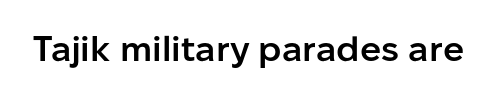
The image shows 35 px semibold sans-serif type, upright; set normal letter spacing, not underlined; low stroke contrast and a medium x-height.
